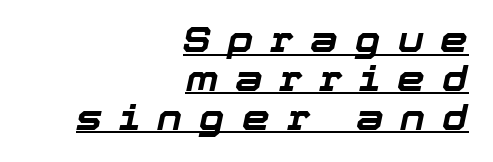
Q: Is the text bold? A: Yes.
Q: Is the text italic (slanted)? A: Yes, it leans right by about 12 degrees.
Q: Is the text underlined? A: Yes.
Q: How is the paragraph aligned? A: Right-aligned.
Q: Is the spacing between letters normal or unusually wide? A: Unusually wide.
Q: Is the spacing between lines tight, normal or loose? A: Tight.
Q: Width (condensed, normal, or wide)? A: Normal.
Q: Stroke contrast? A: Low.
Q: x-height? A: Medium.
Q: Monospaced? A: No.
